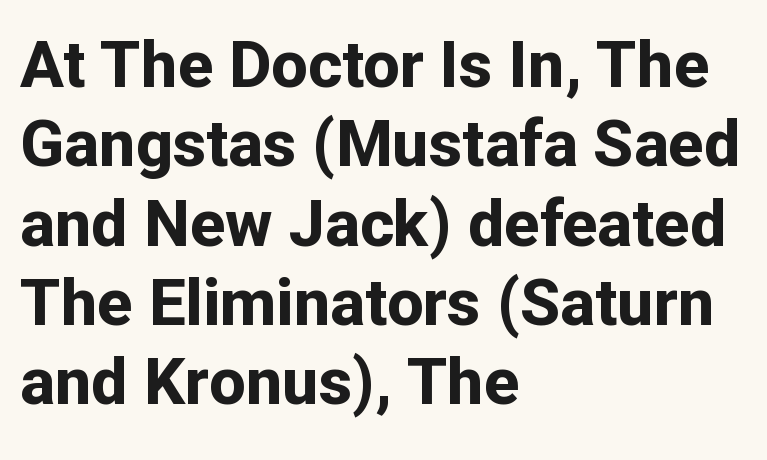
The image shows 65 px bold sans-serif type, upright; set left-aligned, line spacing 1.22x, normal letter spacing, not underlined; low stroke contrast and a medium x-height.
